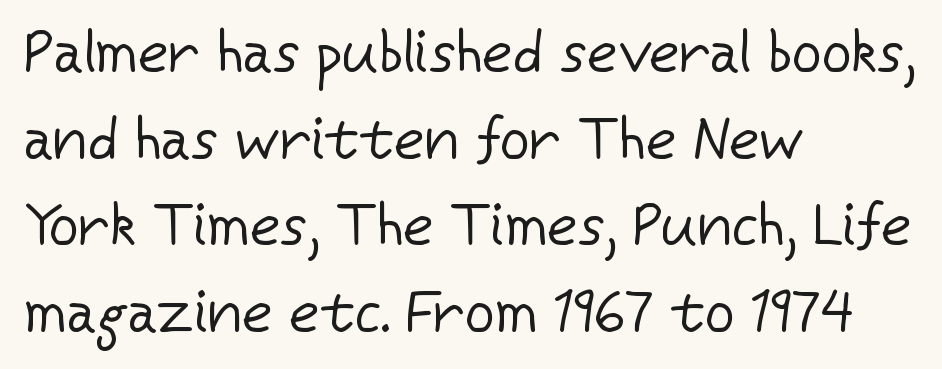
Q: Is the text bold? A: No.
Q: Is the text italic (slanted)? A: No, it is upright.
Q: Is the typeface a serif or a sans-serif typeface? A: Sans-serif.
Q: Is the text underlined? A: No.
Q: How is the paragraph aligned? A: Left-aligned.
Q: Is the spacing between letters normal or unusually wide? A: Normal.
Q: Is the spacing between lines tight, normal or loose? A: Normal.
Q: Width (condensed, normal, or wide)? A: Normal.
Q: Stroke contrast? A: Low.
Q: x-height? A: Medium.
Q: Monospaced? A: No.
